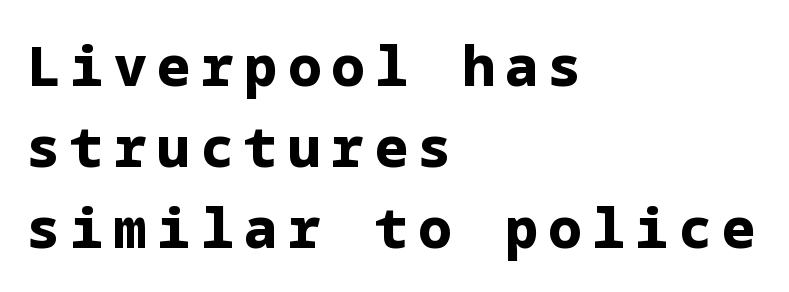
{"serif": "no", "italic": "no", "bold": "yes", "weight": "bold", "width": "normal", "stroke_contrast": "low", "x_height": "medium", "underline": "no", "align": "left", "line_spacing": "normal", "line_spacing_ratio": 1.47, "glyph_px": 55}
